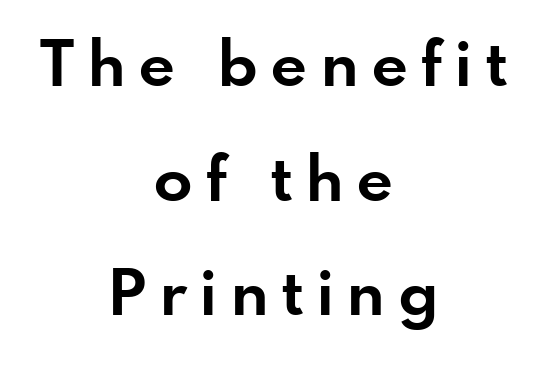
Q: Is the text bold? A: Yes.
Q: Is the text italic (slanted)? A: No, it is upright.
Q: Is the typeface a serif or a sans-serif typeface? A: Sans-serif.
Q: Is the text underlined? A: No.
Q: How is the paragraph aligned? A: Centered.
Q: Is the spacing between letters normal or unusually wide? A: Unusually wide.
Q: Width (condensed, normal, or wide)? A: Normal.
Q: Stroke contrast? A: Low.
Q: x-height? A: Small.
Q: Monospaced? A: No.
